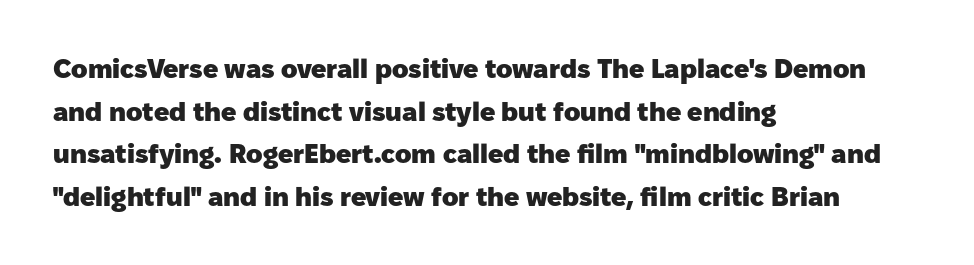
Typesetter's note: full bold, strokes at maximum text heaviness. Compared with typical paragraphs, the rows here are spaced about the same. Layout note: lines flush left. The passage shown is not underscored anywhere.
